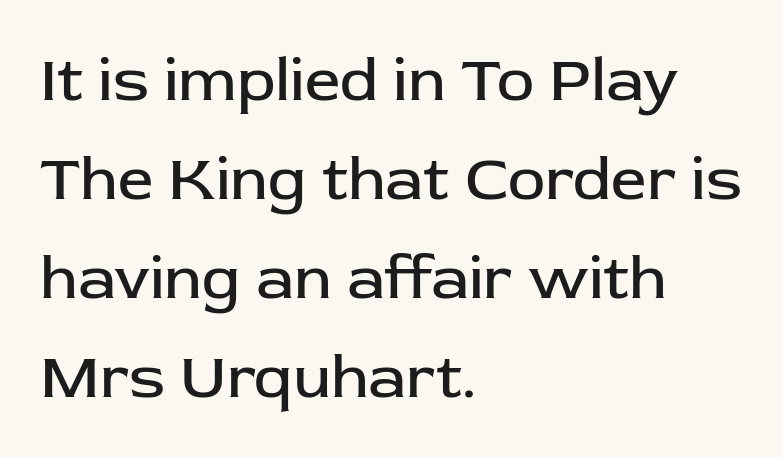
Q: Is the text bold? A: No.
Q: Is the text italic (slanted)? A: No, it is upright.
Q: Is the typeface a serif or a sans-serif typeface? A: Sans-serif.
Q: Is the text underlined? A: No.
Q: How is the paragraph aligned? A: Left-aligned.
Q: Is the spacing between letters normal or unusually wide? A: Normal.
Q: Is the spacing between lines tight, normal or loose? A: Normal.
Q: Width (condensed, normal, or wide)? A: Normal.
Q: Stroke contrast? A: Low.
Q: x-height? A: Medium.
Q: Monospaced? A: No.
